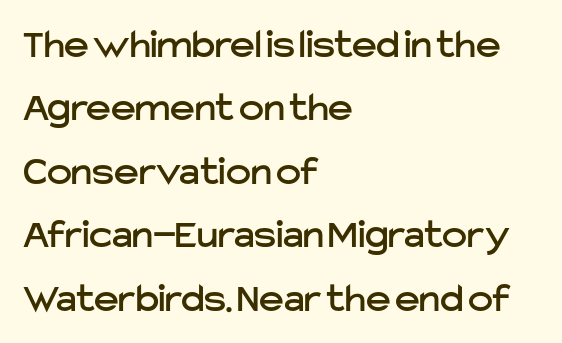
The image shows 42 px sans-serif type, upright; set left-aligned, normal line spacing (1.51x), normal letter spacing, not underlined; low stroke contrast and a medium x-height.
